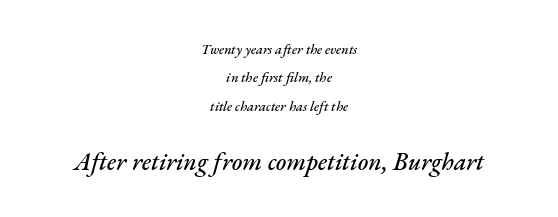
Q: Is the text italic (slanted)? A: Yes, it leans right by about 17 degrees.
Q: Is the text underlined? A: No.
Q: How is the paragraph aligned? A: Centered.
Q: Is the spacing between letters normal or unusually wide? A: Normal.
Q: Is the spacing between lines tight, normal or loose? A: Loose.
Q: Which block of text is set in a larger size, the first (top) or the second (bottom)? A: The second (bottom) one.
